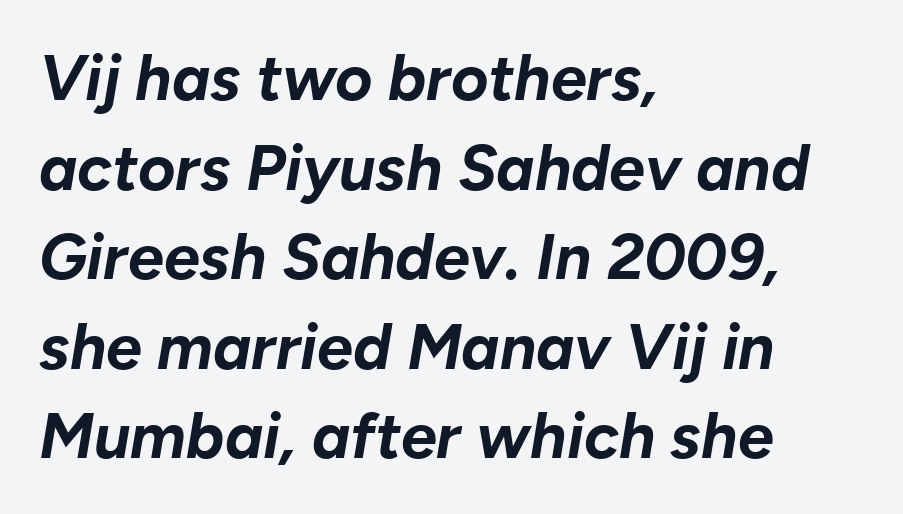
{"italic": "yes", "lean": "right", "slant_degrees": 10, "bold": "yes", "weight": "bold", "width": "normal", "stroke_contrast": "low", "x_height": "medium", "monospaced": "no", "underline": "no", "align": "left", "line_spacing": "normal", "line_spacing_ratio": 1.4, "letter_spacing": "normal", "letter_spacing_em": 0.0, "glyph_px": 64}
